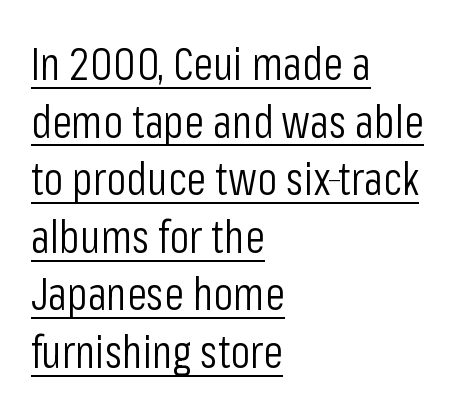
The weight tops out at a normal text grade. The glyphs in this specimen are sans serif. These lines stack with their left ends in a neat column. Rows of type keep a routine distance in the vertical direction. Decoration check: the copy is underlined. Note the varied advance widths — an 'i' is clearly narrower than an 'm'.
